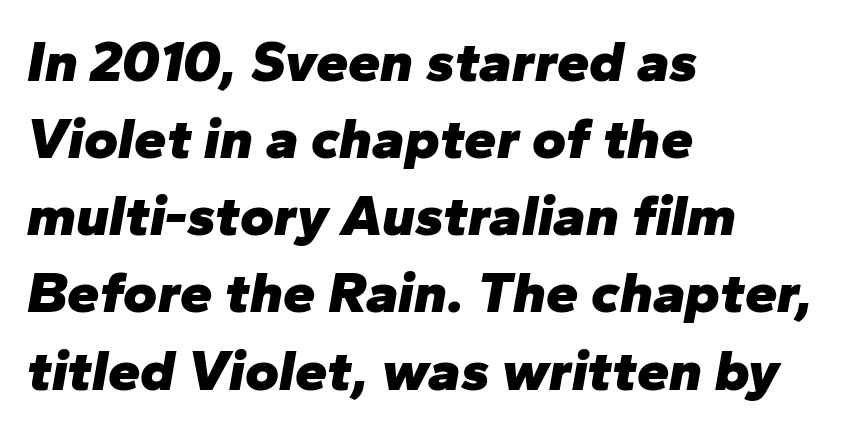
{"italic": "yes", "lean": "right", "slant_degrees": 10, "bold": "yes", "weight": "heavy", "width": "normal", "stroke_contrast": "low", "x_height": "medium", "monospaced": "no", "underline": "no", "align": "left", "line_spacing": "normal", "line_spacing_ratio": 1.33, "letter_spacing": "normal", "letter_spacing_em": 0.0, "glyph_px": 58}
